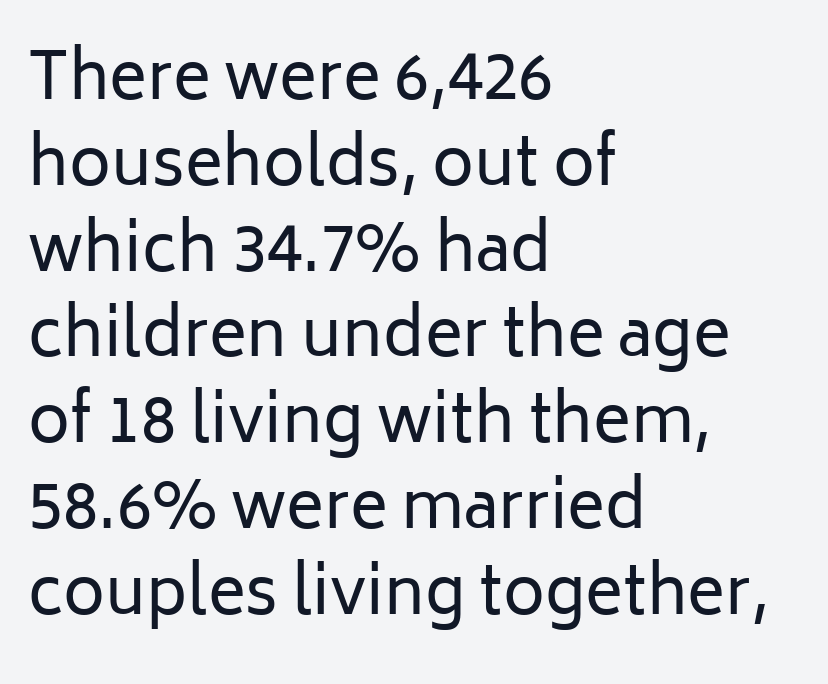
The weight tops out at a normal text grade. What's the leading like? Ordinary, nothing unusual. The rag falls on the right side of this text block. Each word holds together tightly as a unit, with standard inter-letter gaps.
